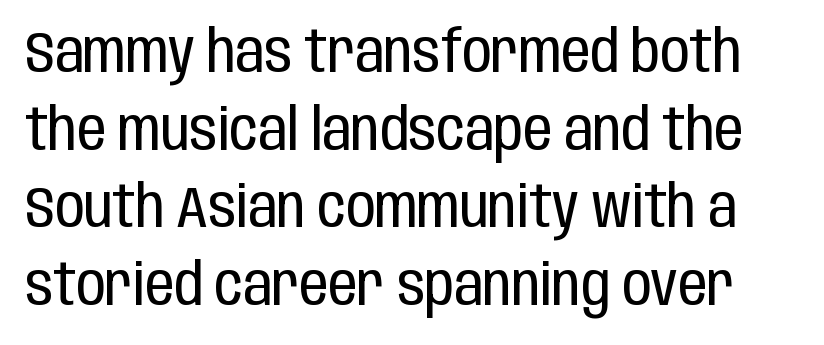
Nothing unusual about the tracking: characters are spaced as the font intends. Font category for this specimen: sans-serif. A clean baseline with only descenders dipping below it. Is there any slant? The stems are plumb. Leading matches the norm, producing a regular column.
